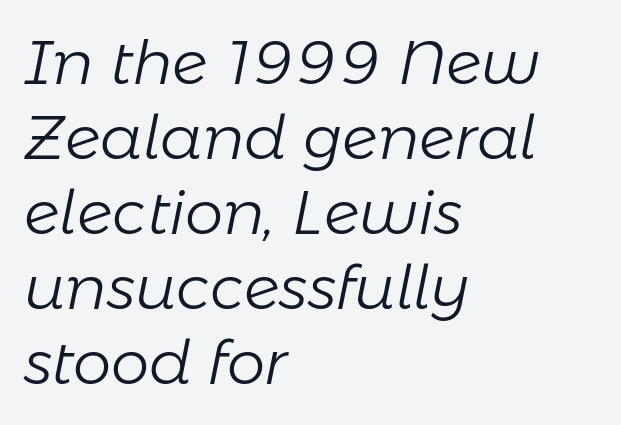
{"italic": "yes", "lean": "right", "slant_degrees": 11, "bold": "no", "weight": "light", "width": "normal", "stroke_contrast": "low", "x_height": "medium", "monospaced": "no", "underline": "no", "align": "left", "line_spacing_ratio": 1.23, "letter_spacing": "normal", "letter_spacing_em": 0.0, "glyph_px": 61}
